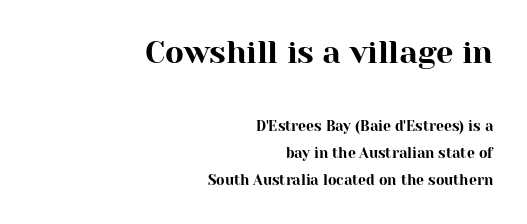
Q: Is the text italic (slanted)? A: No, it is upright.
Q: Is the typeface a serif or a sans-serif typeface? A: Serif.
Q: Is the text underlined? A: No.
Q: How is the paragraph aligned? A: Right-aligned.
Q: Is the spacing between letters normal or unusually wide? A: Normal.
Q: Is the spacing between lines tight, normal or loose? A: Loose.
Q: Which block of text is set in a larger size, the first (top) or the second (bottom)? A: The first (top) one.
Q: Width (condensed, normal, or wide)? A: Normal.
Q: Stroke contrast? A: High.
Q: x-height? A: Medium.
Q: Monospaced? A: No.
